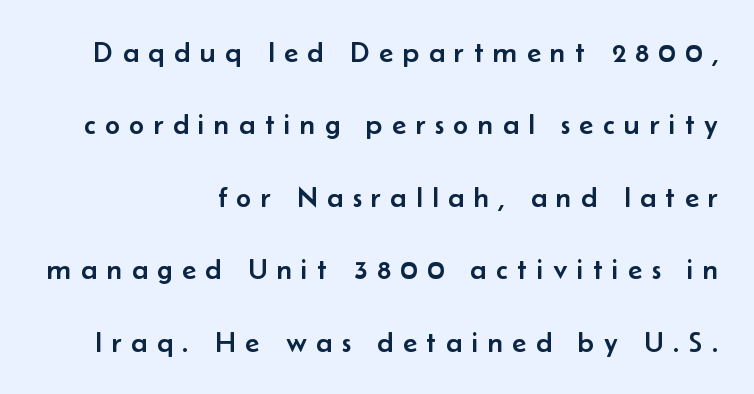
These lines are rendered in a variable-pitch font. The passage shown is not underscored anywhere. Quick note: not italic, upright. Where is the straight margin? On the right. Reading down the column, the eye jumps a long way to each next line.
